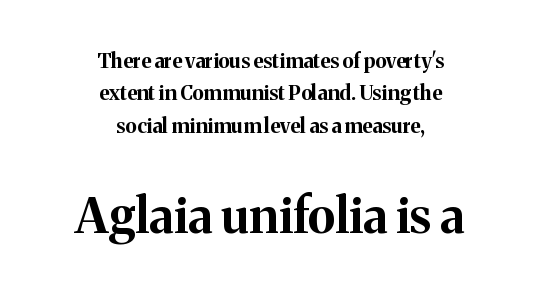
{"serif": "yes", "italic": "no", "bold": "yes", "weight": "bold", "width": "normal", "stroke_contrast": "medium", "x_height": "medium", "monospaced": "no", "underline": "no", "align": "center", "line_spacing": "normal", "line_spacing_ratio": 1.62, "letter_spacing": "normal", "letter_spacing_em": 0.0, "larger_block": "second", "size_ratio": 2.45, "glyph_px": 49}
